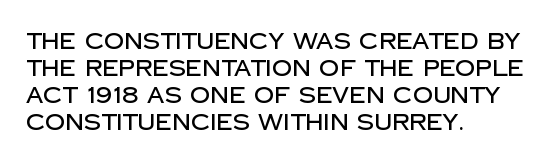
The image shows 22 px text type, upright; set left-aligned, line spacing 1.22x, normal letter spacing, not underlined.
